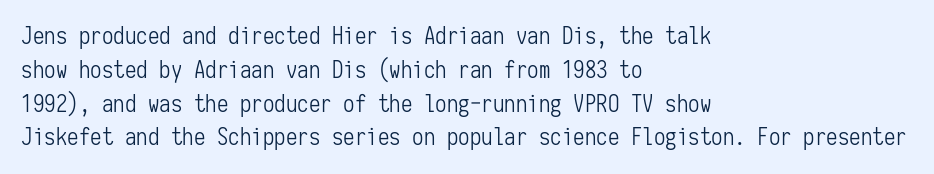
Q: Is the text bold? A: No.
Q: Is the text italic (slanted)? A: No, it is upright.
Q: Is the text underlined? A: No.
Q: How is the paragraph aligned? A: Left-aligned.
Q: Is the spacing between letters normal or unusually wide? A: Normal.
Q: Is the spacing between lines tight, normal or loose? A: Normal.
